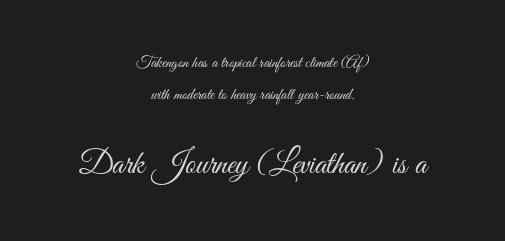
Clear beneath every line of the passage. The letterforms sit at book weight or below. Between these two stacked blocks, the lower one wins on size. Is there much room between lines? Yes — plenty of vertical air separates them.
